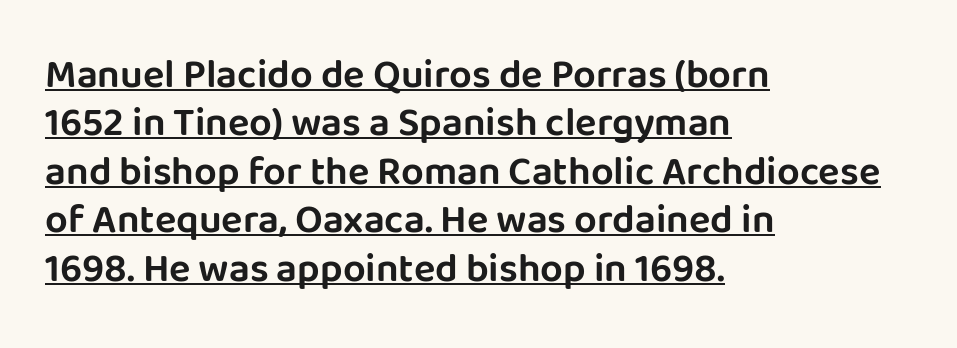
{"serif": "no", "italic": "no", "width": "normal", "stroke_contrast": "low", "x_height": "large", "monospaced": "no", "underline": "yes", "align": "left", "line_spacing_ratio": 1.21, "letter_spacing": "normal", "letter_spacing_em": 0.0, "glyph_px": 40}
